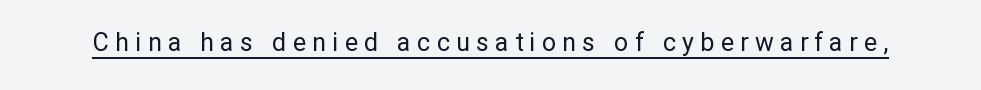
A continuous stroke trails under the words, as in a hyperlink. Posture: straight, roman, zero tilt. The typeface has the unassuming heft of standard copy or less. The letterforms stand isolated, each surrounded by extra space.
